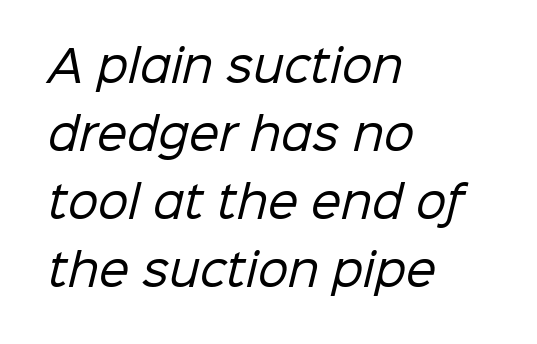
Q: Is the text bold? A: No.
Q: Is the typeface a serif or a sans-serif typeface? A: Sans-serif.
Q: Is the text underlined? A: No.
Q: How is the paragraph aligned? A: Left-aligned.
Q: Is the spacing between letters normal or unusually wide? A: Normal.
Q: Is the spacing between lines tight, normal or loose? A: Normal.
Q: Width (condensed, normal, or wide)? A: Normal.
Q: Stroke contrast? A: Low.
Q: x-height? A: Medium.
Q: Monospaced? A: No.
